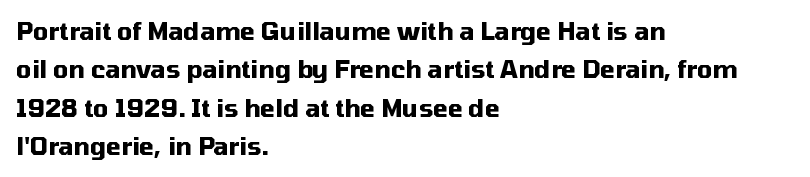
Q: Is the text bold? A: Yes.
Q: Is the text italic (slanted)? A: No, it is upright.
Q: Is the text underlined? A: No.
Q: How is the paragraph aligned? A: Left-aligned.
Q: Is the spacing between letters normal or unusually wide? A: Normal.
Q: Is the spacing between lines tight, normal or loose? A: Normal.
